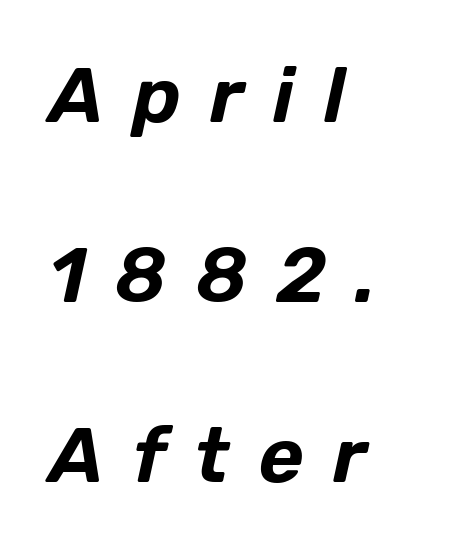
{"italic": "yes", "lean": "right", "slant_degrees": 12, "width": "normal", "stroke_contrast": "low", "x_height": "medium", "monospaced": "no", "underline": "no", "align": "left", "line_spacing": "loose", "line_spacing_ratio": 2.31, "letter_spacing": "wide", "letter_spacing_em": 0.37, "glyph_px": 78}
